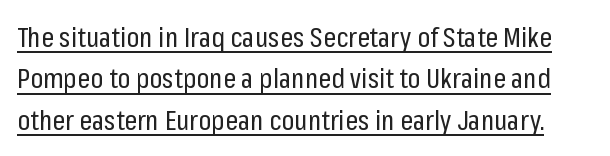
Q: Is the text bold? A: No.
Q: Is the text italic (slanted)? A: No, it is upright.
Q: Is the typeface a serif or a sans-serif typeface? A: Sans-serif.
Q: Is the text underlined? A: Yes.
Q: Is the spacing between letters normal or unusually wide? A: Normal.
Q: Is the spacing between lines tight, normal or loose? A: Normal.
Q: Width (condensed, normal, or wide)? A: Condensed.
Q: Stroke contrast? A: Low.
Q: x-height? A: Medium.
Q: Monospaced? A: No.
